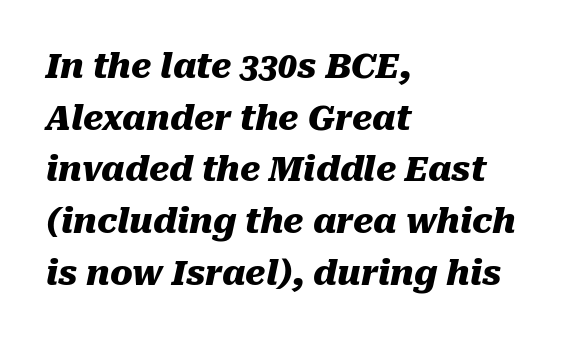
Letter spacing: default. Varying glyph widths throughout — classic text-font behaviour. Leading matches the norm, producing a regular column. The gap between lines stays unmarked. Weight check: bold — yes, fully. Every row of glyphs begins at an identical x-position on the left.
